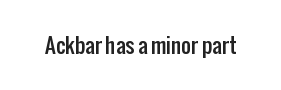
Q: Is the text italic (slanted)? A: No, it is upright.
Q: Is the text underlined? A: No.
Q: Is the spacing between letters normal or unusually wide? A: Normal.
